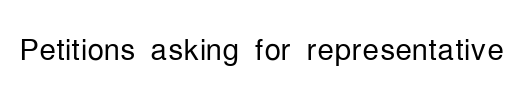
Q: Is the text bold? A: No.
Q: Is the text italic (slanted)? A: No, it is upright.
Q: Is the typeface a serif or a sans-serif typeface? A: Sans-serif.
Q: Is the text underlined? A: No.
Q: Is the spacing between letters normal or unusually wide? A: Normal.
Q: Width (condensed, normal, or wide)? A: Condensed.
Q: Stroke contrast? A: Low.
Q: x-height? A: Medium.
Q: Monospaced? A: No.
